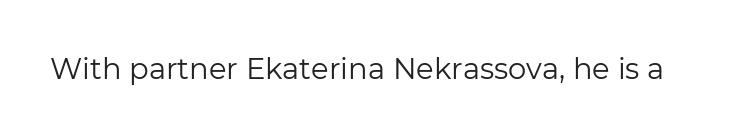
The image shows 29 px regular-weight sans-serif type, upright; set normal letter spacing, not underlined; low stroke contrast and a medium x-height.
